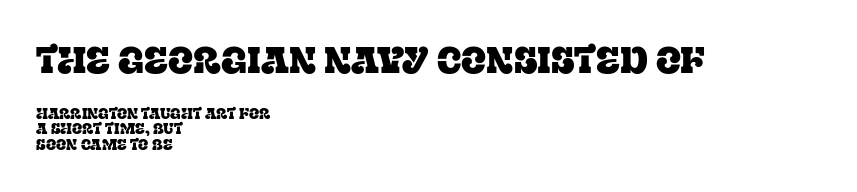
Q: Is the text italic (slanted)? A: No, it is upright.
Q: Is the typeface a serif or a sans-serif typeface? A: Serif.
Q: Is the text underlined? A: No.
Q: How is the paragraph aligned? A: Left-aligned.
Q: Is the spacing between letters normal or unusually wide? A: Normal.
Q: Is the spacing between lines tight, normal or loose? A: Tight.
Q: Which block of text is set in a larger size, the first (top) or the second (bottom)? A: The first (top) one.
Q: Width (condensed, normal, or wide)? A: Normal.
Q: Stroke contrast? A: Low.
Q: x-height? A: Large.
Q: Monospaced? A: No.
